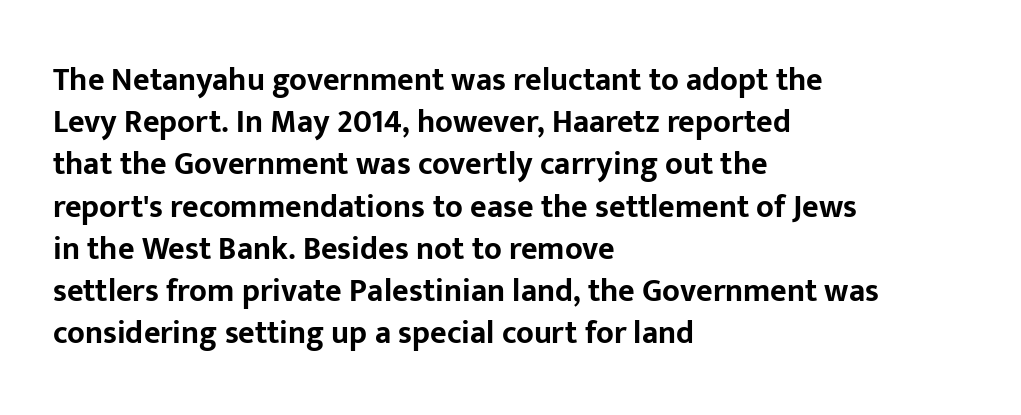
The image shows 32 px bold sans-serif type, upright; set left-aligned, normal line spacing (1.32x), normal letter spacing, not underlined; low stroke contrast and a medium x-height.
